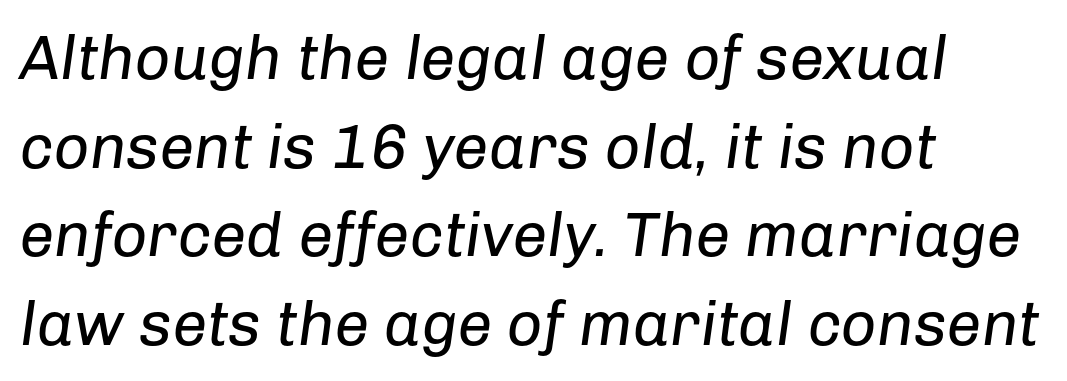
{"italic": "yes", "lean": "right", "slant_degrees": 8, "bold": "no", "weight": "regular", "width": "normal", "stroke_contrast": "low", "x_height": "medium", "monospaced": "no", "underline": "no", "align": "left", "line_spacing": "normal", "line_spacing_ratio": 1.43, "letter_spacing": "normal", "letter_spacing_em": 0.0, "glyph_px": 62}
